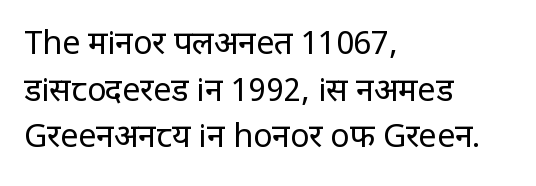
These lines are rendered in a variable-pitch font. Quick note: underline off. The weight tops out at a normal text grade. In terms of letterform style, serifs are entirely absent. This sample keeps an unexceptional amount of space between lines.
